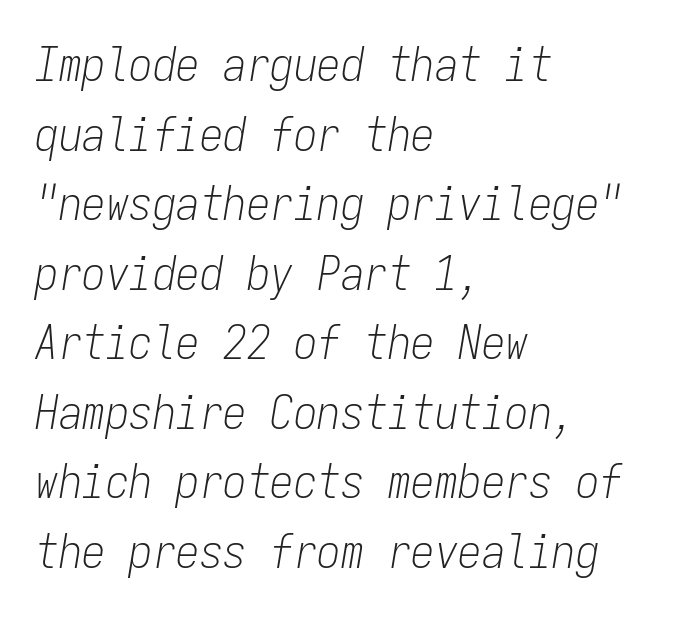
Weight: in the light-to-regular range. Evenly set lines give the paragraph a standard silhouette. When letters slant like this, we call the style italic. The specimen omits any rule beneath the text block's lines. Fixed-width glyphs throughout — classic coding-font behaviour. All the whitespace from short lines collects on the right.
